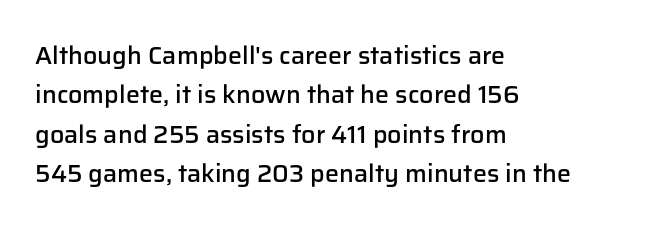
The image shows 25 px text type, upright; set left-aligned, normal line spacing (1.58x), normal letter spacing, not underlined.
